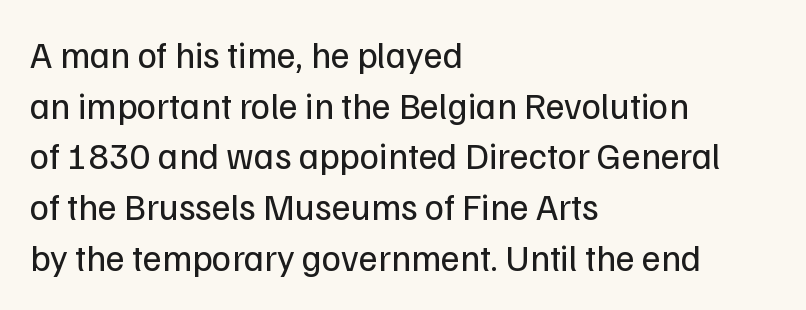
The image shows 37 px regular-weight sans-serif type, upright; set left-aligned, normal line spacing (1.37x), normal letter spacing, not underlined; low stroke contrast and a medium x-height.
